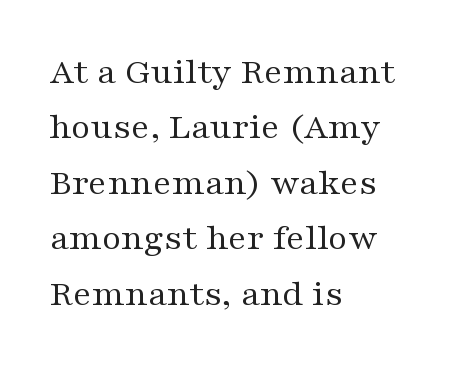
Regarding serifs, this sample has them. Each letter keeps its own natural width here, so spacing adapts to shape. Anything drawn beneath the words? Only blank space. Tracking value appears to be zero — textbook default spacing.
